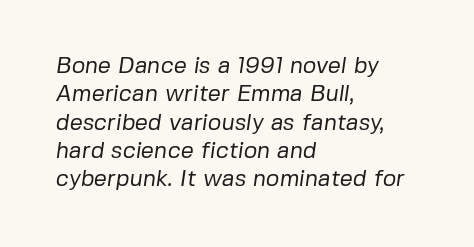
Typeset ragged right — the left edge is the straight one. Weight class: somewhere from thin through regular. Characters follow at the spacing the type designer built in. Descender tails drop into unmarked territory.
